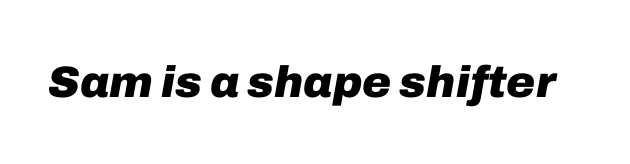
The image shows 44 px heavy type, italic (leaning right); set normal letter spacing, not underlined; low stroke contrast and a medium x-height.
